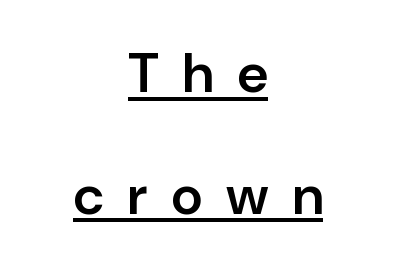
Q: Is the text bold? A: Semi-bold.
Q: Is the text italic (slanted)? A: No, it is upright.
Q: Is the typeface a serif or a sans-serif typeface? A: Sans-serif.
Q: Is the text underlined? A: Yes.
Q: How is the paragraph aligned? A: Centered.
Q: Is the spacing between letters normal or unusually wide? A: Unusually wide.
Q: Is the spacing between lines tight, normal or loose? A: Loose.
Q: Width (condensed, normal, or wide)? A: Normal.
Q: Stroke contrast? A: Low.
Q: x-height? A: Medium.
Q: Monospaced? A: No.
